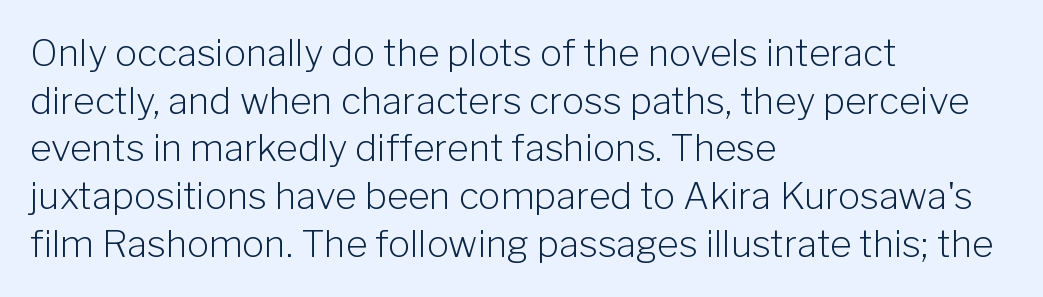
The image shows 37 px light sans-serif type, upright; set left-aligned, normal line spacing (1.29x), normal letter spacing, not underlined; low stroke contrast and a medium x-height.
